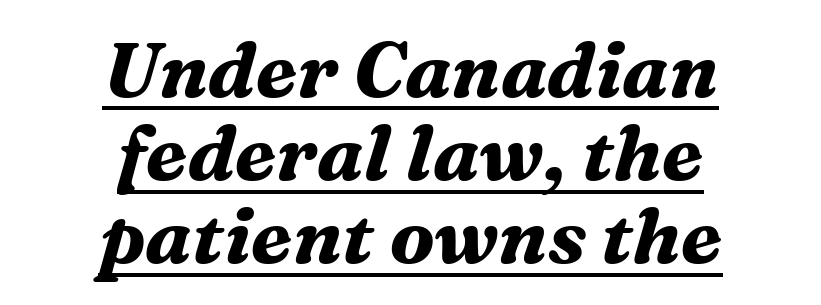
Q: Is the text bold? A: Yes.
Q: Is the text italic (slanted)? A: Yes, it leans right by about 16 degrees.
Q: Is the typeface a serif or a sans-serif typeface? A: Serif.
Q: Is the text underlined? A: Yes.
Q: How is the paragraph aligned? A: Centered.
Q: Is the spacing between letters normal or unusually wide? A: Normal.
Q: Is the spacing between lines tight, normal or loose? A: Tight.
Q: Width (condensed, normal, or wide)? A: Normal.
Q: Stroke contrast? A: Medium.
Q: x-height? A: Medium.
Q: Monospaced? A: No.
